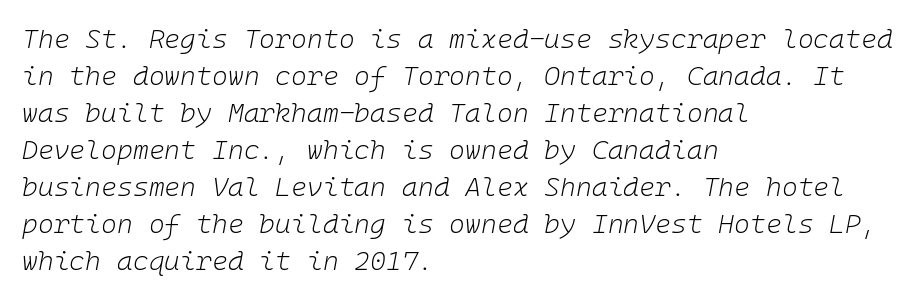
The image shows 27 px text type, italic (leaning right); set left-aligned, normal line spacing (1.37x), normal letter spacing, not underlined.
